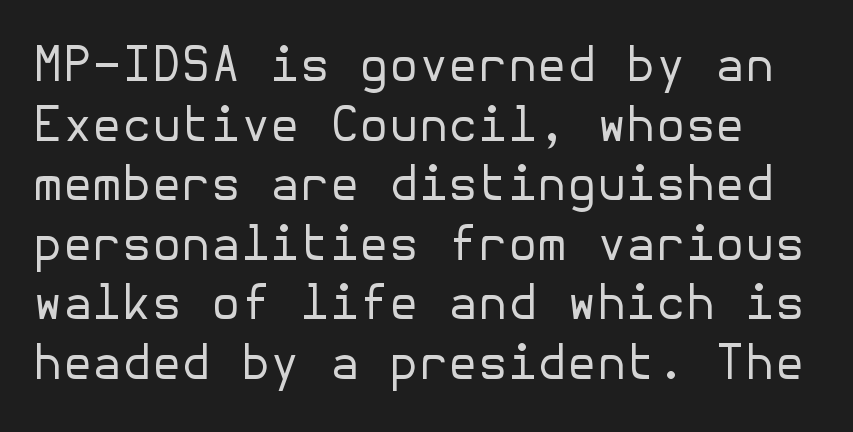
Q: Is the text bold? A: No.
Q: Is the text italic (slanted)? A: No, it is upright.
Q: Is the typeface a serif or a sans-serif typeface? A: Sans-serif.
Q: Is the text underlined? A: No.
Q: Is the spacing between letters normal or unusually wide? A: Normal.
Q: Width (condensed, normal, or wide)? A: Normal.
Q: Stroke contrast? A: Low.
Q: x-height? A: Medium.
